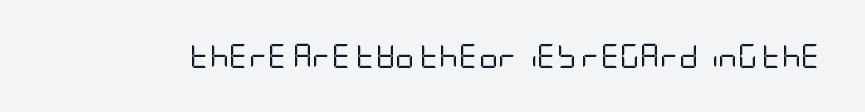
The image shows 24 px text type, upright; set normal letter spacing, not underlined.
